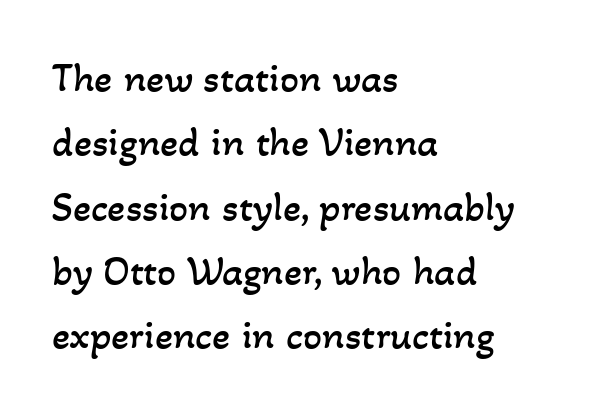
Q: Is the text bold? A: No.
Q: Is the text underlined? A: No.
Q: How is the paragraph aligned? A: Left-aligned.
Q: Is the spacing between letters normal or unusually wide? A: Normal.
Q: Is the spacing between lines tight, normal or loose? A: Normal.
Q: Width (condensed, normal, or wide)? A: Normal.
Q: Stroke contrast? A: Low.
Q: x-height? A: Small.
Q: Monospaced? A: No.
